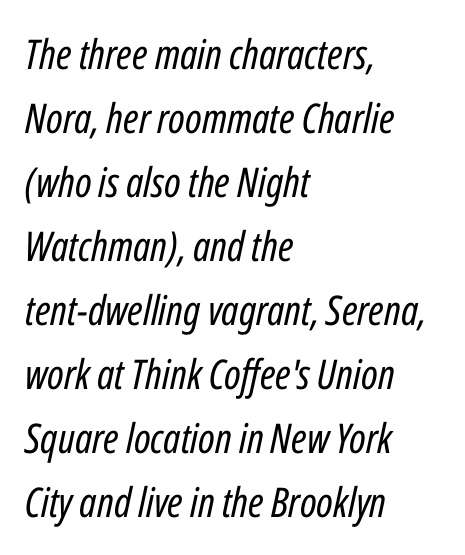
{"italic": "yes", "lean": "right", "slant_degrees": 12, "bold": "no", "weight": "regular", "width": "condensed", "stroke_contrast": "low", "x_height": "medium", "monospaced": "no", "underline": "no", "align": "left", "line_spacing": "normal", "line_spacing_ratio": 1.56, "letter_spacing": "normal", "letter_spacing_em": 0.0, "glyph_px": 41}
